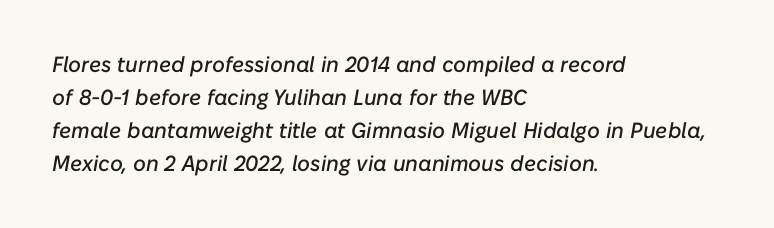
{"italic": "yes", "lean": "right", "slant_degrees": 10, "underline": "no", "align": "left", "line_spacing": "normal", "line_spacing_ratio": 1.5, "letter_spacing": "normal", "letter_spacing_em": 0.0, "glyph_px": 22}
